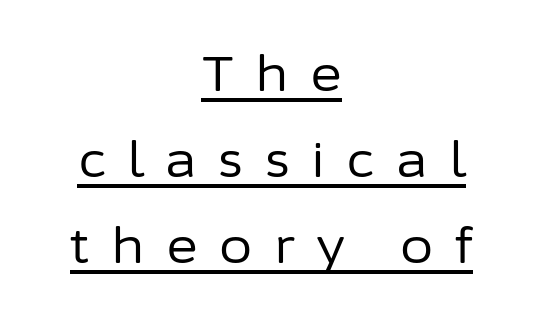
The image shows 48 px regular-weight sans-serif type, upright; set centered, line spacing 1.79x, unusually wide letter spacing (+0.45 em), underlined; low stroke contrast and a medium x-height.
